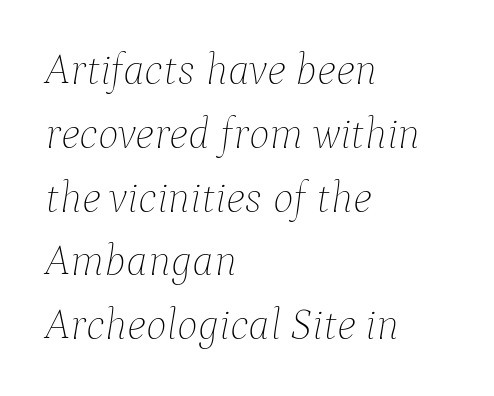
Anything drawn beneath the words? Only blank space. Note the varied advance widths — an 'i' is clearly narrower than an 'm'. Is the type slanted? Yes — the strokes lean at a clear angle. One glance says typical: line gaps are just what's usual. Counters stay open thanks to moderate or lighter strokes. What stands out about the letter spacing? Nothing — it is the standard amount.
